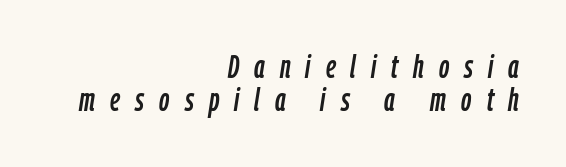
{"italic": "yes", "lean": "right", "slant_degrees": 9, "width": "condensed", "stroke_contrast": "low", "x_height": "medium", "monospaced": "no", "underline": "no", "align": "right", "line_spacing": "tight", "line_spacing_ratio": 1.04, "letter_spacing": "wide", "letter_spacing_em": 0.47, "glyph_px": 32}
